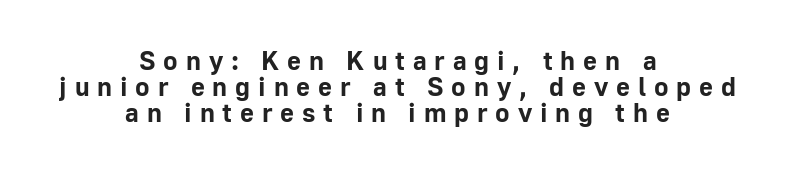
Every letter is thick-stroked: bold, no question. Honestly, the letter spacing is so wide it's the main thing you notice. Underlining? Definitely not there. The paragraph has two soft edges and a firm central axis. Leading is clearly below the norm, producing a dense column. Nope, not italic — everything's standing straight.
